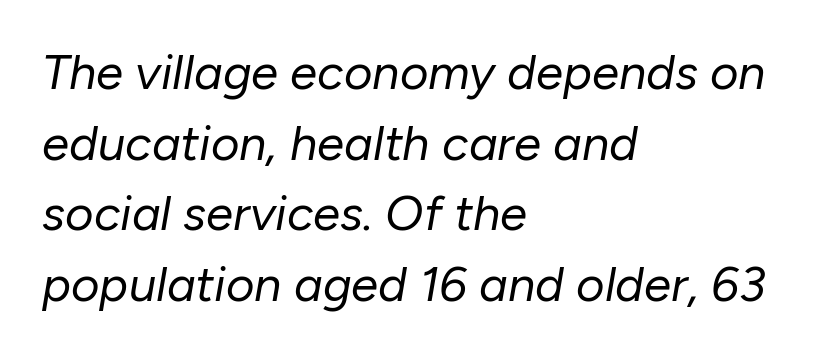
{"italic": "yes", "lean": "right", "slant_degrees": 10, "bold": "no", "weight": "regular", "width": "normal", "stroke_contrast": "low", "x_height": "medium", "monospaced": "no", "underline": "no", "align": "left", "line_spacing": "normal", "line_spacing_ratio": 1.44, "letter_spacing": "normal", "letter_spacing_em": 0.0, "glyph_px": 49}
